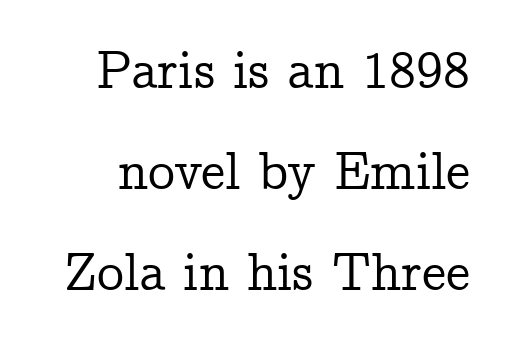
The image shows 54 px serif type, upright; set line spacing 1.87x, normal letter spacing, not underlined; low stroke contrast and a medium x-height.
